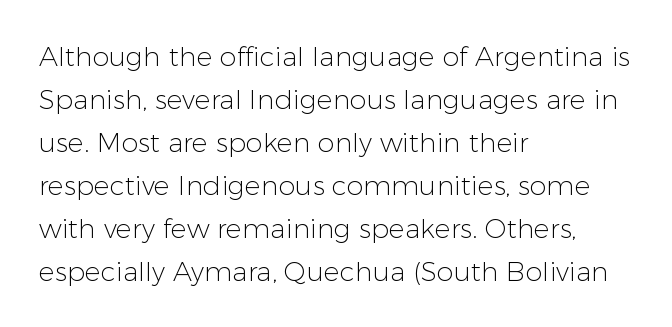
The image shows 27 px text type, upright; set left-aligned, normal line spacing (1.59x), normal letter spacing, not underlined.
